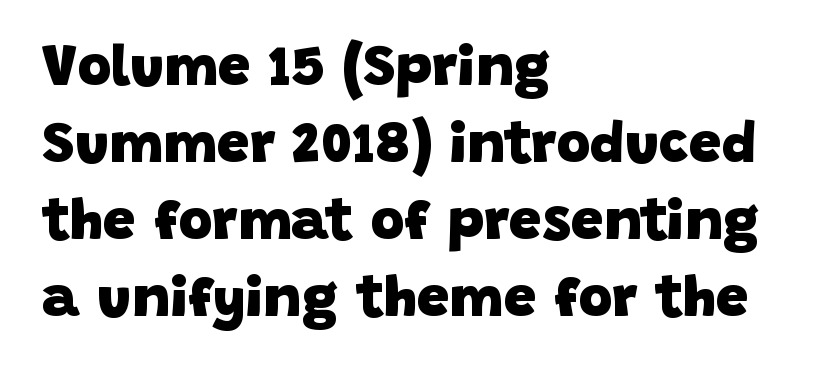
Q: Is the text bold? A: Yes.
Q: Is the typeface a serif or a sans-serif typeface? A: Sans-serif.
Q: Is the text underlined? A: No.
Q: How is the paragraph aligned? A: Left-aligned.
Q: Is the spacing between letters normal or unusually wide? A: Normal.
Q: Is the spacing between lines tight, normal or loose? A: Normal.
Q: Width (condensed, normal, or wide)? A: Normal.
Q: Stroke contrast? A: Low.
Q: x-height? A: Large.
Q: Monospaced? A: No.
